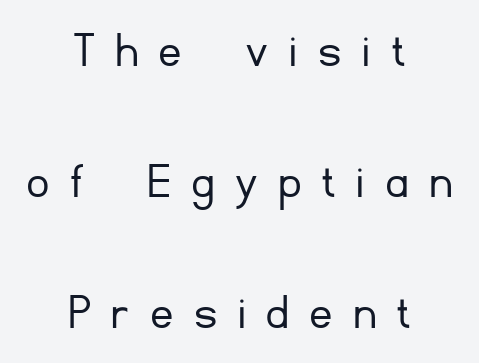
{"serif": "no", "italic": "no", "bold": "no", "weight": "light", "width": "normal", "stroke_contrast": "low", "x_height": "small", "monospaced": "no", "underline": "no", "align": "center", "line_spacing": "loose", "line_spacing_ratio": 2.47, "letter_spacing": "wide", "letter_spacing_em": 0.41, "glyph_px": 53}
